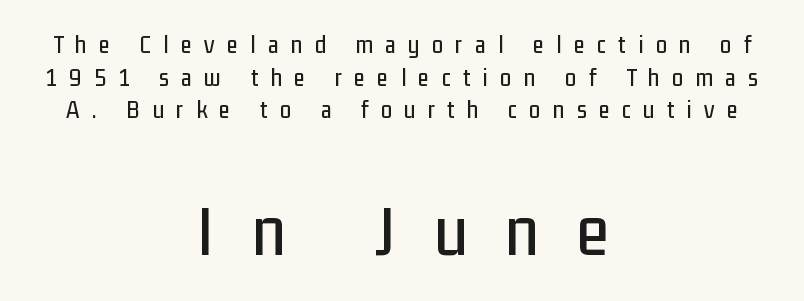
{"serif": "no", "italic": "no", "width": "condensed", "stroke_contrast": "low", "x_height": "medium", "monospaced": "no", "underline": "no", "align": "center", "line_spacing": "normal", "line_spacing_ratio": 1.31, "letter_spacing": "wide", "letter_spacing_em": 0.5, "larger_block": "second", "size_ratio": 3.0, "glyph_px": 75}
